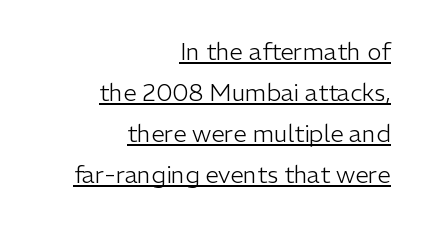
Q: Is the text bold? A: No.
Q: Is the text italic (slanted)? A: No, it is upright.
Q: Is the text underlined? A: Yes.
Q: How is the paragraph aligned? A: Right-aligned.
Q: Is the spacing between letters normal or unusually wide? A: Normal.
